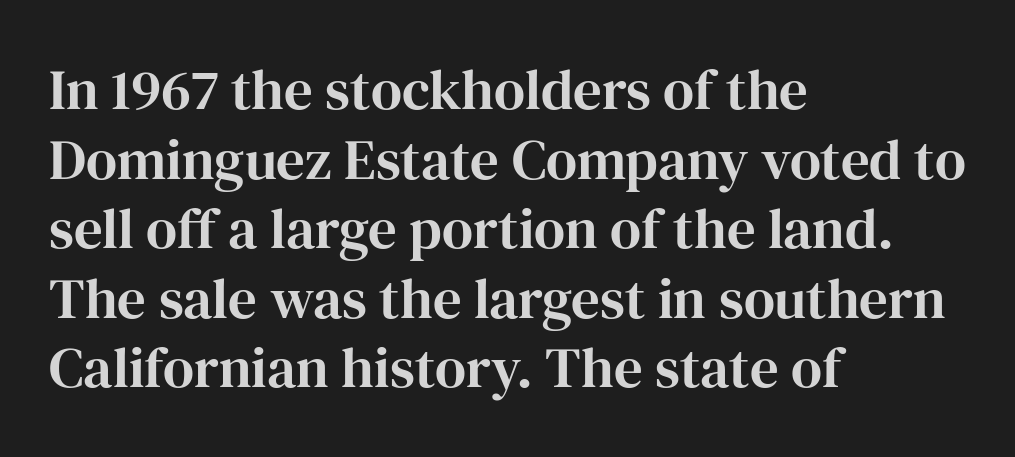
Q: Is the text italic (slanted)? A: No, it is upright.
Q: Is the typeface a serif or a sans-serif typeface? A: Serif.
Q: Is the text underlined? A: No.
Q: How is the paragraph aligned? A: Left-aligned.
Q: Is the spacing between letters normal or unusually wide? A: Normal.
Q: Width (condensed, normal, or wide)? A: Normal.
Q: Stroke contrast? A: High.
Q: x-height? A: Medium.
Q: Monospaced? A: No.
